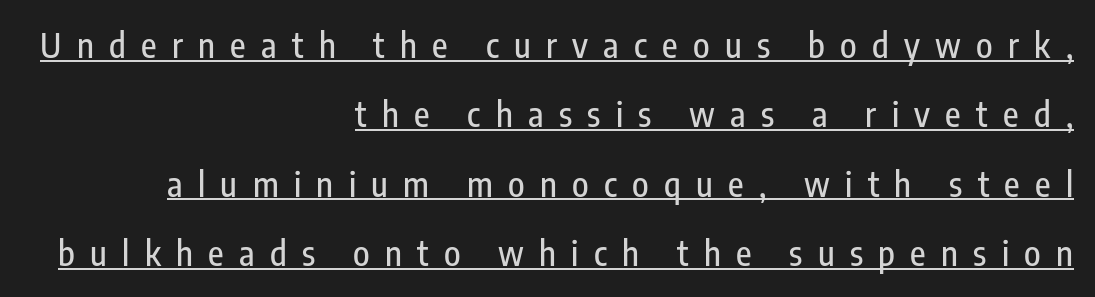
Q: Is the text italic (slanted)? A: No, it is upright.
Q: Is the typeface a serif or a sans-serif typeface? A: Sans-serif.
Q: Is the text underlined? A: Yes.
Q: How is the paragraph aligned? A: Right-aligned.
Q: Is the spacing between letters normal or unusually wide? A: Unusually wide.
Q: Is the spacing between lines tight, normal or loose? A: Loose.
Q: Width (condensed, normal, or wide)? A: Condensed.
Q: Stroke contrast? A: Low.
Q: x-height? A: Medium.
Q: Monospaced? A: No.
